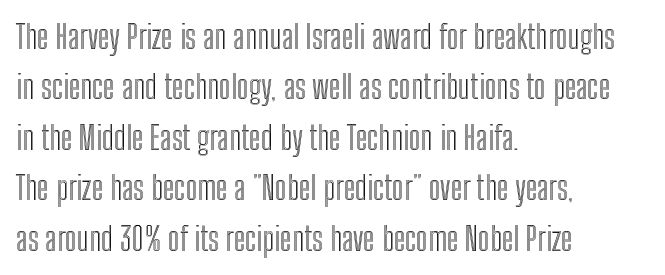
Observe the ordinary spacing: letters are neighbours, not strangers. Posture: upright roman. Summary of vertical rhythm: regular, with standard interline spacing. The area under the type is left untouched.
